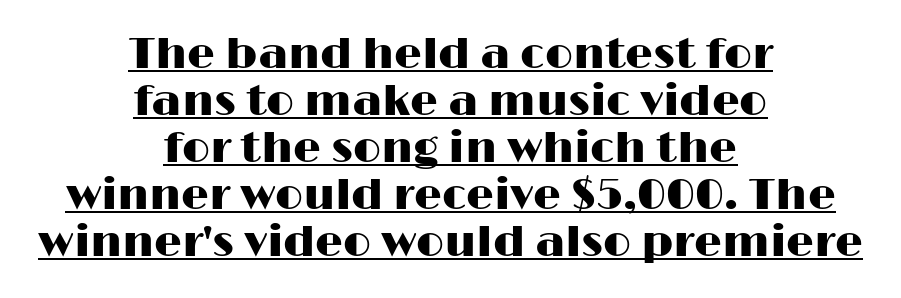
Q: Is the text italic (slanted)? A: No, it is upright.
Q: Is the typeface a serif or a sans-serif typeface? A: Sans-serif.
Q: Is the text underlined? A: Yes.
Q: How is the paragraph aligned? A: Centered.
Q: Is the spacing between letters normal or unusually wide? A: Normal.
Q: Is the spacing between lines tight, normal or loose? A: Tight.
Q: Width (condensed, normal, or wide)? A: Wide.
Q: Stroke contrast? A: High.
Q: x-height? A: Medium.
Q: Monospaced? A: No.
